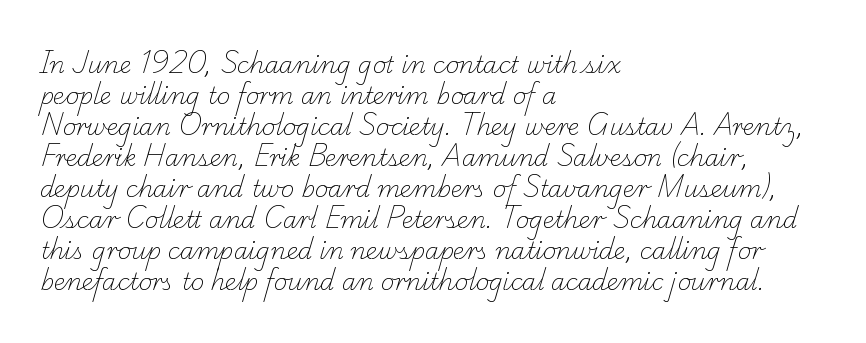
The image shows 23 px text type; set left-aligned, normal line spacing (1.35x), normal letter spacing, not underlined.
